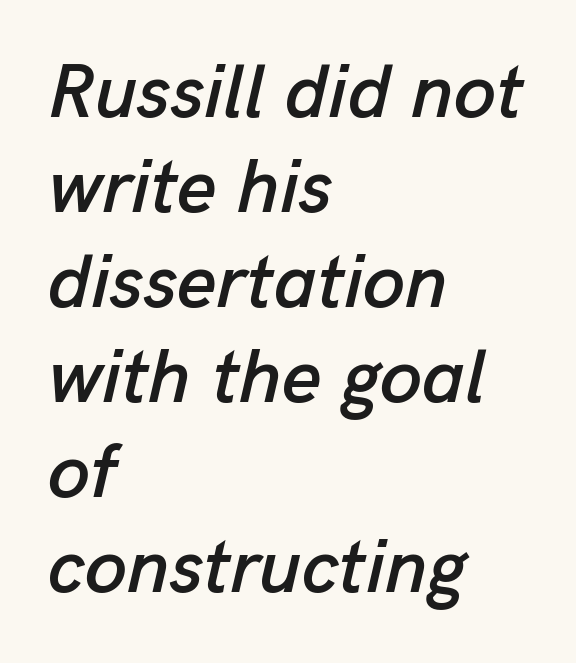
The passage shown has conventional tracking throughout. Layout note: lines flush left. Interline gaps are of average width in this sample. Descenders are the only things crossing below the line.
